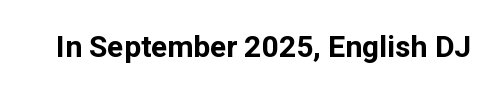
{"serif": "no", "italic": "no", "bold": "yes", "weight": "bold", "width": "normal", "stroke_contrast": "low", "x_height": "medium", "monospaced": "no", "underline": "no", "letter_spacing": "normal", "letter_spacing_em": 0.0, "glyph_px": 30}
